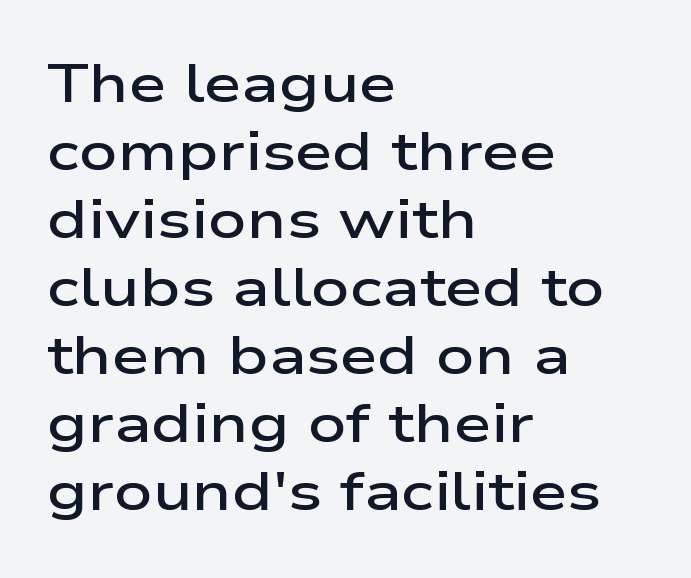
The setting favours the left margin, as ordinary paragraphs usually do. No italicization has been applied; the sample stays upright. Students, observe: this is what conventionally led text looks like. Grotesque or geometric, the face here clearly has no serifs. Is the letter spacing exaggerated? No — it looks like the ordinary default.
